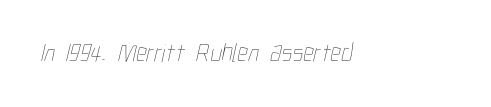
Vertical stems look standard width or narrower in stroke. Unmarked baselines from the first word to the last. There is no visible air inserted between adjacent glyphs.
